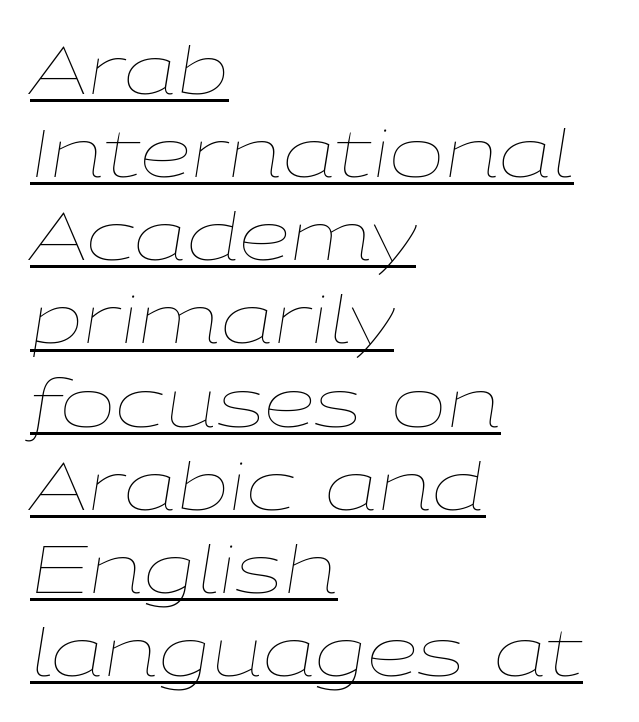
Looking at the ascenders, they clearly lean. Reading down the column, the eye jumps a familiar distance to each next line. What decoration does the sample have? An underline. On a weight scale, this lands at 450 or below.
